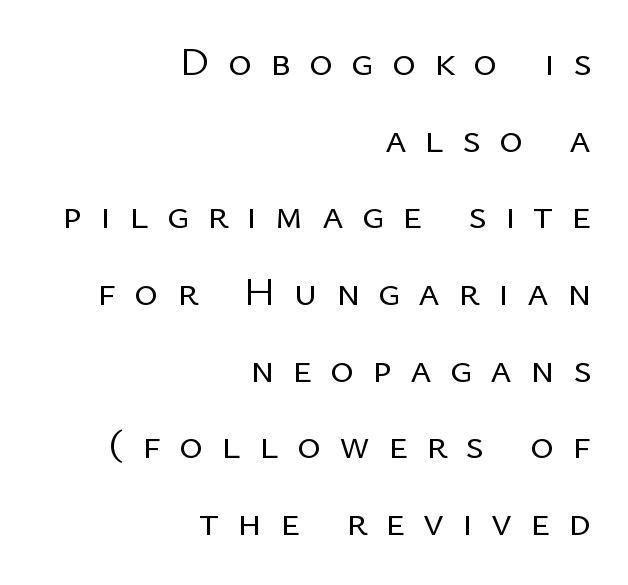
{"serif": "no", "italic": "no", "bold": "no", "weight": "regular", "width": "normal", "stroke_contrast": "low", "x_height": "medium", "monospaced": "no", "underline": "no", "align": "right", "line_spacing_ratio": 1.87, "letter_spacing": "wide", "letter_spacing_em": 0.44, "glyph_px": 41}
